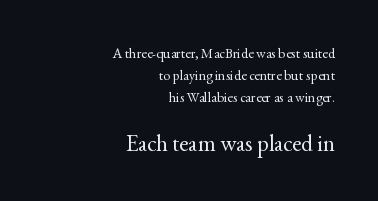
{"italic": "no", "bold": "no", "underline": "no", "align": "right", "line_spacing": "normal", "line_spacing_ratio": 1.56, "letter_spacing": "normal", "letter_spacing_em": 0.0, "larger_block": "second", "size_ratio": 1.64, "glyph_px": 23}
